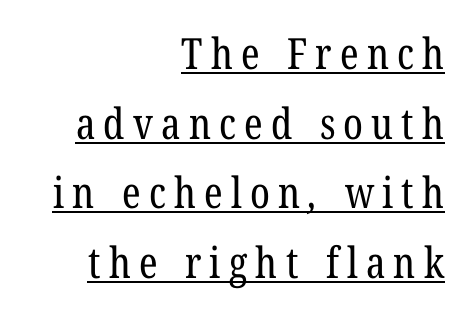
Descenders here cross a horizontal rule under the line. The letterforms sit at book weight or below. Honestly, the row spacing looks completely unremarkable. A typesetter would call this proportional, since set widths differ per character.
